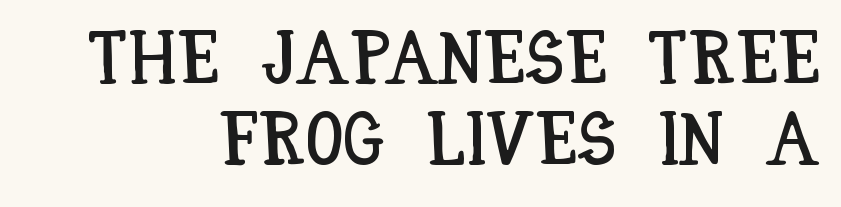
{"italic": "no", "width": "condensed", "stroke_contrast": "low", "x_height": "large", "monospaced": "no", "underline": "no", "align": "right", "line_spacing": "tight", "line_spacing_ratio": 1.08, "letter_spacing": "normal", "letter_spacing_em": 0.0, "glyph_px": 75}
